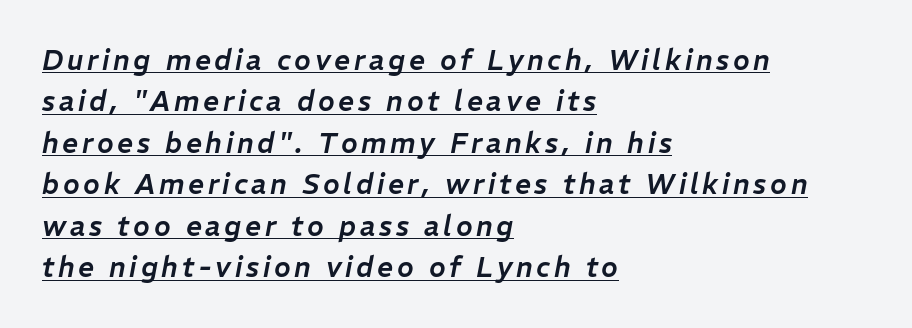
{"italic": "yes", "lean": "right", "slant_degrees": 11, "width": "normal", "stroke_contrast": "low", "x_height": "medium", "monospaced": "no", "underline": "yes", "align": "left", "line_spacing": "normal", "line_spacing_ratio": 1.48, "glyph_px": 28}
